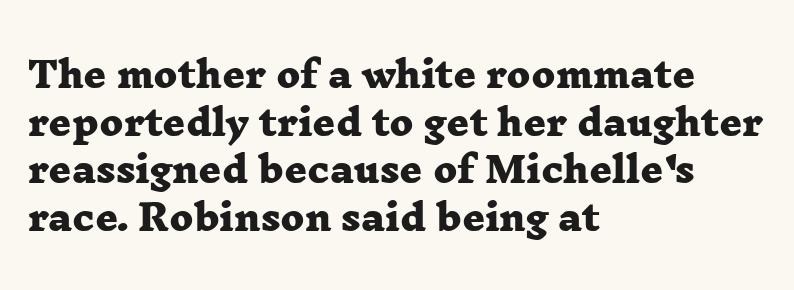
{"serif": "yes", "bold": "yes", "weight": "heavy", "width": "wide", "stroke_contrast": "low", "x_height": "medium", "monospaced": "no", "underline": "no", "align": "left", "line_spacing": "normal", "line_spacing_ratio": 1.36, "letter_spacing": "normal", "letter_spacing_em": 0.0, "glyph_px": 35}
